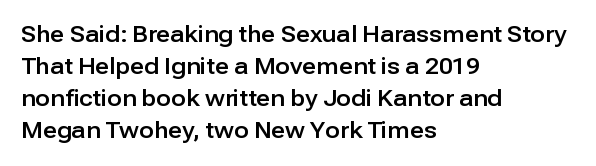
The image shows 22 px text type, upright; set left-aligned, normal line spacing (1.46x), normal letter spacing, not underlined.
